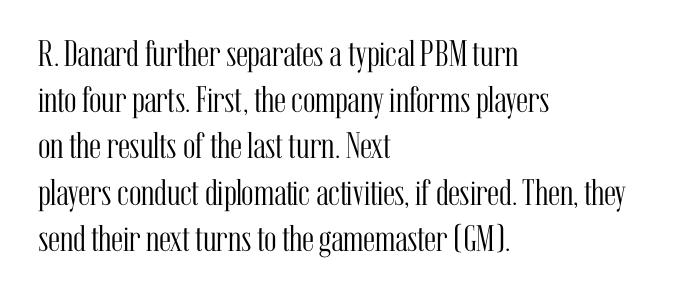
The image shows 37 px light, condensed serif type, upright; set left-aligned, normal line spacing (1.25x), normal letter spacing, not underlined; medium stroke contrast and a medium x-height.
